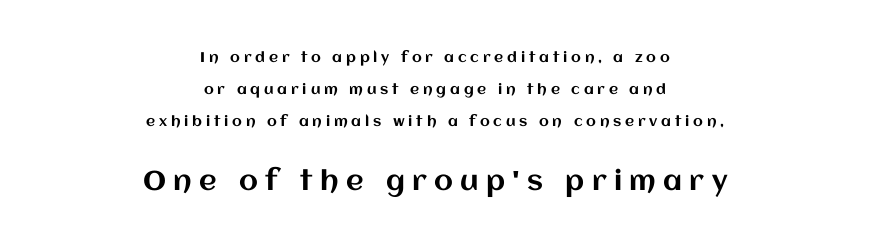
The image shows 27 px text type, upright; set centered, loose line spacing (2.27x), unusually wide letter spacing (+0.27 em), not underlined; the second (bottom) block is 1.93x larger.
